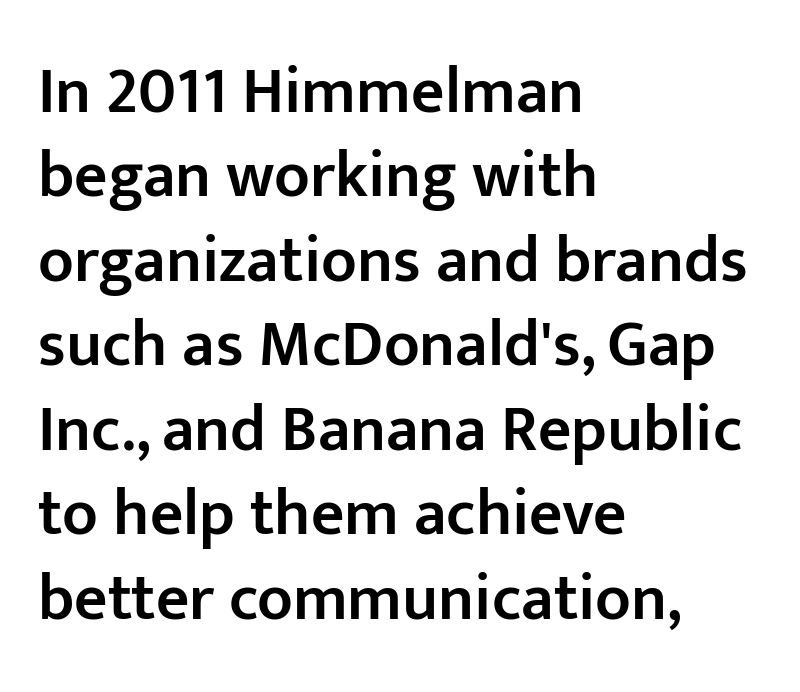
{"serif": "no", "italic": "no", "bold": "semi", "weight": "semibold", "width": "normal", "stroke_contrast": "low", "x_height": "medium", "monospaced": "no", "underline": "no", "align": "left", "line_spacing": "normal", "line_spacing_ratio": 1.3, "letter_spacing": "normal", "letter_spacing_em": 0.0, "glyph_px": 65}
